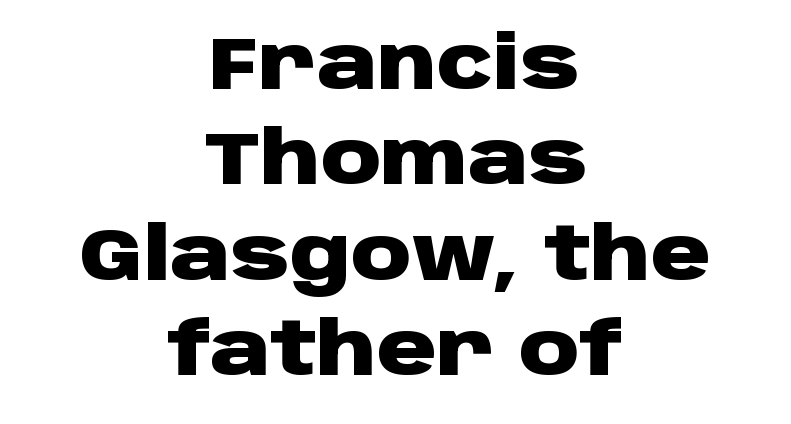
The image shows 74 px heavy, wide sans-serif type, upright; set centered, normal line spacing (1.29x), normal letter spacing, not underlined; low stroke contrast and a large x-height.
